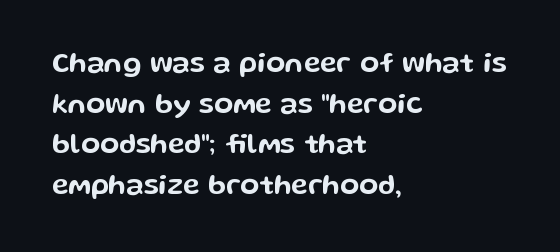
Reading down the block, your eye returns to a fixed left position each line. In terms of leading, this rendering sits right in the middle. The designer went with a sans here, leaving each stem footless. A typesetter would mark this as roman, not italic.
